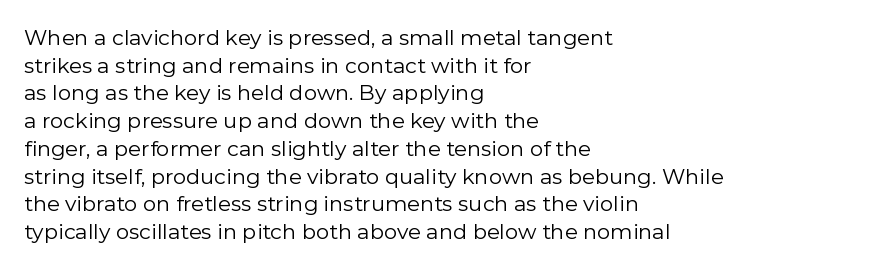
{"italic": "no", "bold": "no", "underline": "no", "align": "left", "line_spacing": "normal", "line_spacing_ratio": 1.32, "letter_spacing": "normal", "letter_spacing_em": 0.0, "glyph_px": 21}
